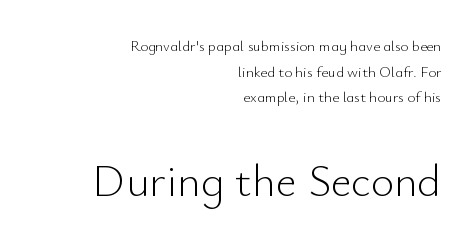
The image shows 45 px light sans-serif type, upright; set right-aligned, line spacing 1.71x, normal letter spacing, not underlined; the second (bottom) block is 3.0x larger; low stroke contrast and a small x-height.
